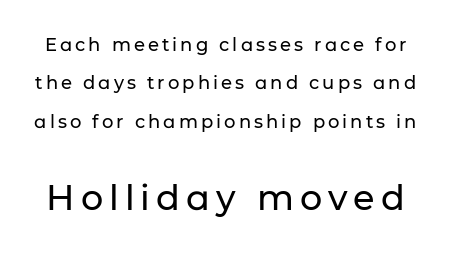
Q: Is the text italic (slanted)? A: No, it is upright.
Q: Is the typeface a serif or a sans-serif typeface? A: Sans-serif.
Q: Is the text underlined? A: No.
Q: Is the spacing between lines tight, normal or loose? A: Loose.
Q: Which block of text is set in a larger size, the first (top) or the second (bottom)? A: The second (bottom) one.
Q: Width (condensed, normal, or wide)? A: Normal.
Q: Stroke contrast? A: Low.
Q: x-height? A: Medium.
Q: Monospaced? A: No.
